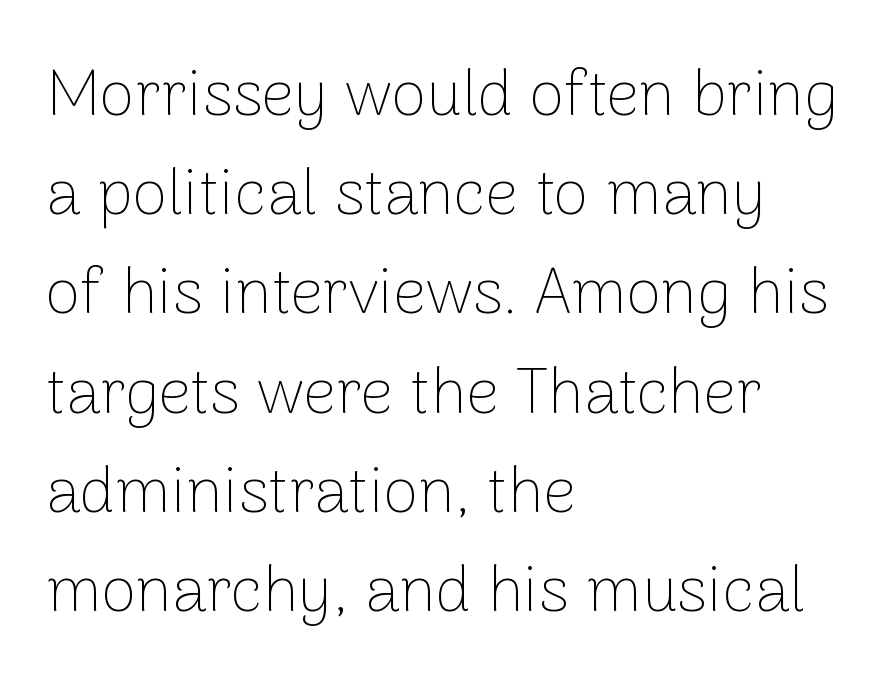
Q: Is the text bold? A: No.
Q: Is the text italic (slanted)? A: No, it is upright.
Q: Is the typeface a serif or a sans-serif typeface? A: Sans-serif.
Q: Is the text underlined? A: No.
Q: How is the paragraph aligned? A: Left-aligned.
Q: Is the spacing between letters normal or unusually wide? A: Normal.
Q: Is the spacing between lines tight, normal or loose? A: Normal.
Q: Width (condensed, normal, or wide)? A: Normal.
Q: Stroke contrast? A: Low.
Q: x-height? A: Medium.
Q: Monospaced? A: No.
